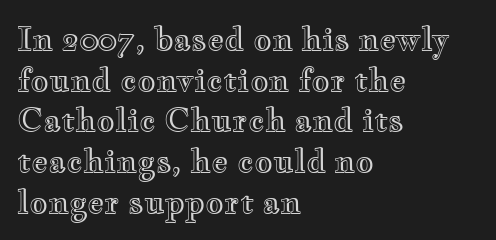
Short note: letters normally spaced. Evenly set lines give the paragraph a standard silhouette. The axis of the letterforms is exactly vertical. A clean baseline with only descenders dipping below it. Varying glyph widths throughout — classic text-font behaviour. If you drew a ruler down the left edge, every line would touch it.
